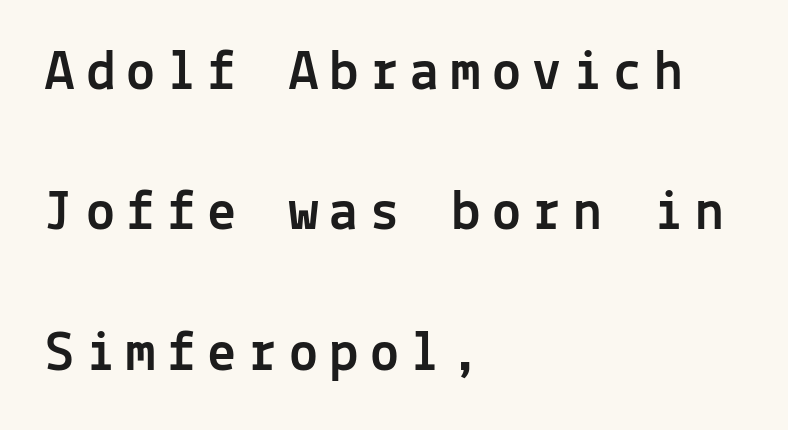
{"serif": "no", "italic": "no", "width": "normal", "x_height": "medium", "monospaced": "yes", "underline": "no", "align": "left", "line_spacing": "loose", "line_spacing_ratio": 2.42, "letter_spacing": "wide", "letter_spacing_em": 0.2, "glyph_px": 58}
